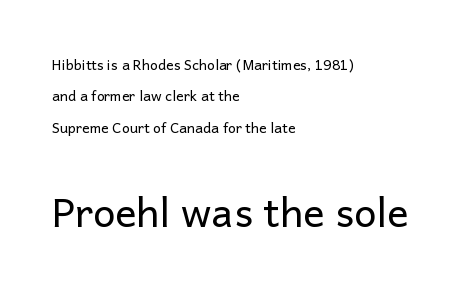
Q: Is the text bold? A: No.
Q: Is the text italic (slanted)? A: No, it is upright.
Q: Is the typeface a serif or a sans-serif typeface? A: Sans-serif.
Q: Is the text underlined? A: No.
Q: How is the paragraph aligned? A: Left-aligned.
Q: Is the spacing between letters normal or unusually wide? A: Normal.
Q: Is the spacing between lines tight, normal or loose? A: Loose.
Q: Which block of text is set in a larger size, the first (top) or the second (bottom)? A: The second (bottom) one.
Q: Width (condensed, normal, or wide)? A: Normal.
Q: Stroke contrast? A: Low.
Q: x-height? A: Medium.
Q: Monospaced? A: No.
